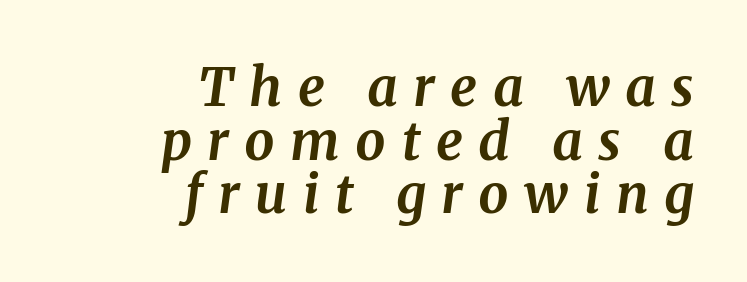
The image shows 53 px bold serif type, italic (leaning right); set right-aligned, tight line spacing (1.01x), unusually wide letter spacing (+0.29 em), not underlined; medium stroke contrast and a medium x-height.
